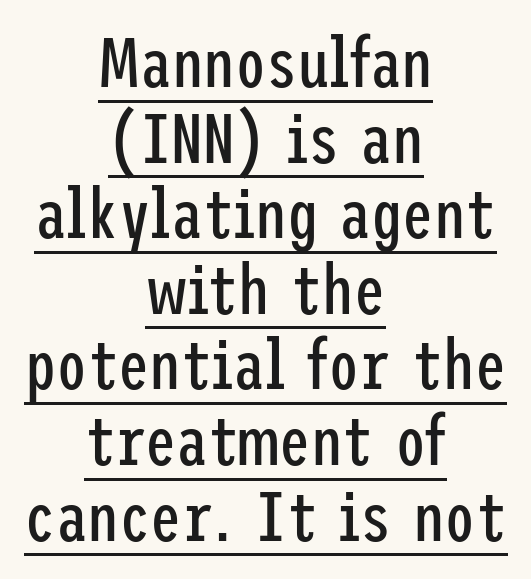
Note: no serifs on the glyphs. Compared with undecorated copy, this sample adds a rule below the words. Rendered with straight, roman letterforms. Look at the tracking — it's just the regular setting, nothing added.
